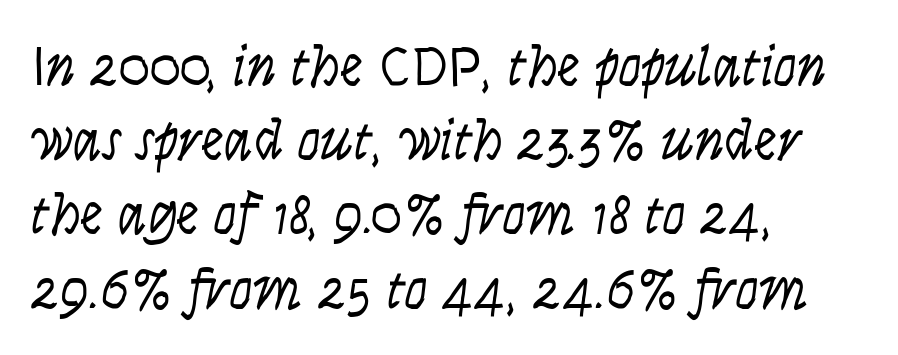
{"serif": "no", "bold": "no", "weight": "light", "width": "condensed", "stroke_contrast": "low", "x_height": "large", "monospaced": "no", "underline": "no", "align": "left", "line_spacing": "normal", "line_spacing_ratio": 1.28, "letter_spacing": "normal", "letter_spacing_em": 0.0, "glyph_px": 58}
